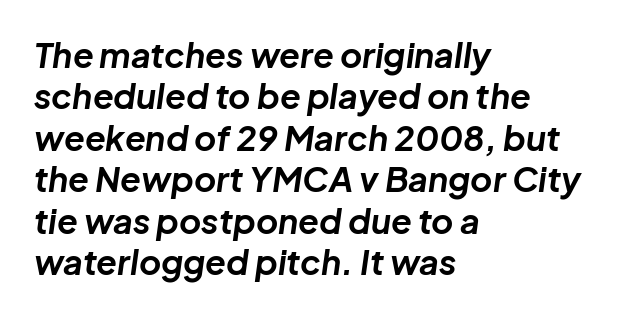
Lines of text with bare space underneath. Does the copy run flush right? No — it runs flush left. This is oblique type, the kind used for emphasis or titles. A dark, heavy texture on the line: the type is bold. The letters advance in unequal steps, a hallmark of proportional type.
